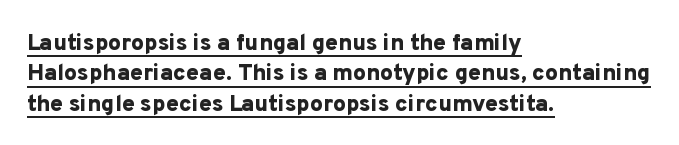
This sample carries an underscore along the baseline area. How are the letters spaced? Ordinarily, with no added tracking. The letters are bold, with thick, heavy strokes. Quick note: interline space is typical. Compared with a centered layout, this one pins lines to the left instead.
